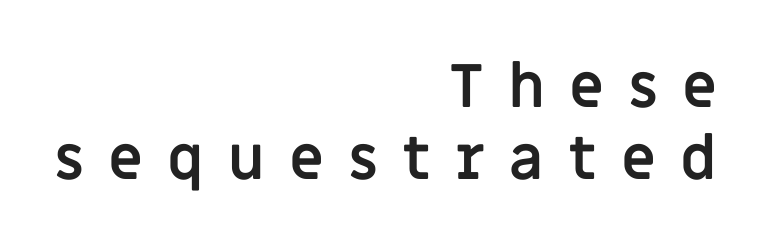
The image shows 60 px semibold sans-serif type, upright; set right-aligned, line spacing 1.2x, unusually wide letter spacing (+0.4 em), not underlined; low stroke contrast and a large x-height.
